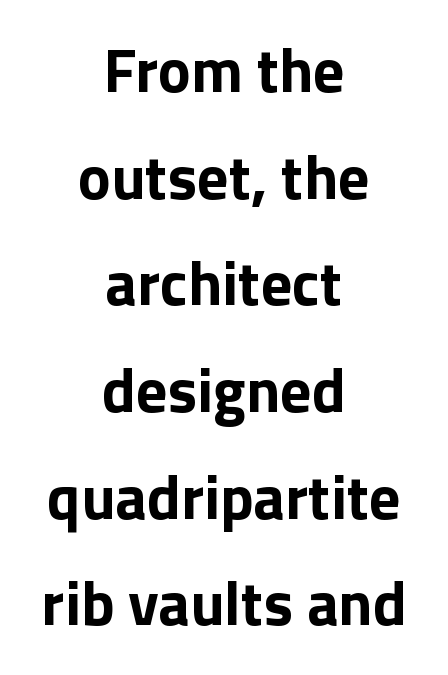
Vertical strokes here are truly vertical. No word sits above an underline. Character widths vary here, with narrow letters taking less room than wide ones. Does extra space separate the letters? No, they use regular spacing.
